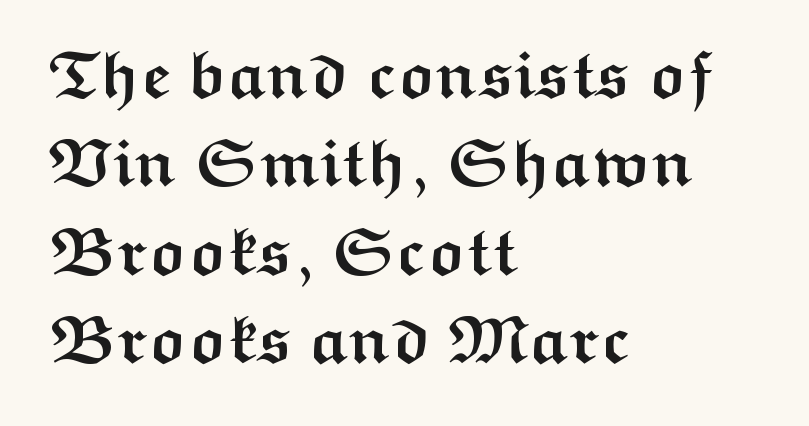
Q: Is the text bold? A: Yes.
Q: Is the text italic (slanted)? A: No, it is upright.
Q: Is the typeface a serif or a sans-serif typeface? A: Sans-serif.
Q: Is the text underlined? A: No.
Q: How is the paragraph aligned? A: Left-aligned.
Q: Is the spacing between letters normal or unusually wide? A: Normal.
Q: Is the spacing between lines tight, normal or loose? A: Normal.
Q: Width (condensed, normal, or wide)? A: Wide.
Q: Stroke contrast? A: Medium.
Q: x-height? A: Medium.
Q: Monospaced? A: No.
